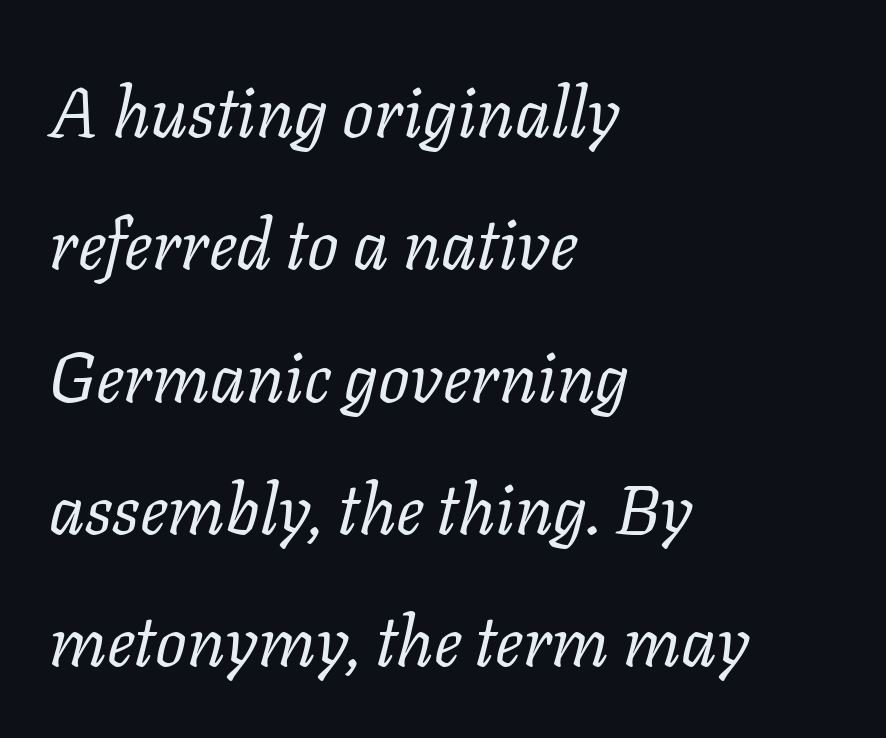
{"serif": "yes", "italic": "yes", "lean": "right", "slant_degrees": 11, "bold": "no", "weight": "regular", "width": "normal", "stroke_contrast": "low", "x_height": "medium", "monospaced": "no", "underline": "no", "align": "left", "line_spacing_ratio": 1.89, "letter_spacing": "normal", "letter_spacing_em": 0.0, "glyph_px": 70}
